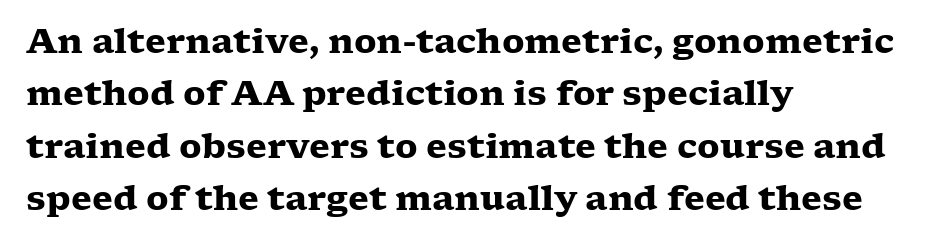
The image shows 34 px heavy, wide serif type, upright; set left-aligned, normal line spacing (1.54x), normal letter spacing, not underlined; low stroke contrast and a medium x-height.
